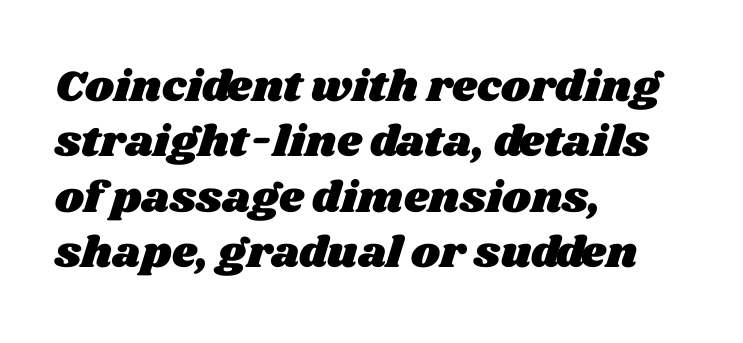
The image shows 44 px wide type; set left-aligned, normal line spacing (1.26x), normal letter spacing, not underlined; medium stroke contrast and a large x-height.
